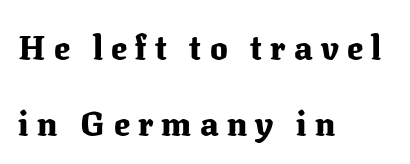
{"serif": "yes", "italic": "no", "bold": "yes", "weight": "heavy", "width": "normal", "stroke_contrast": "medium", "x_height": "medium", "monospaced": "no", "underline": "no", "align": "left", "line_spacing": "loose", "line_spacing_ratio": 2.3, "letter_spacing": "wide", "letter_spacing_em": 0.25, "glyph_px": 33}
